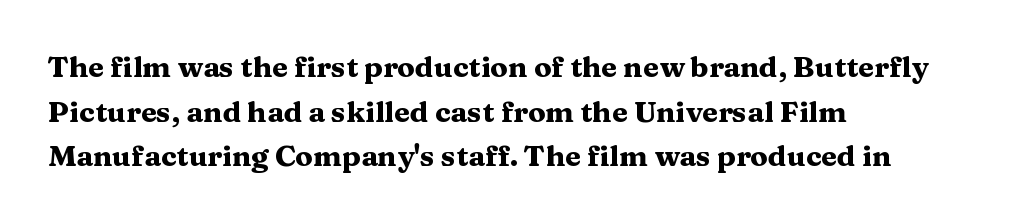
Q: Is the text bold? A: Yes.
Q: Is the text italic (slanted)? A: No, it is upright.
Q: Is the typeface a serif or a sans-serif typeface? A: Serif.
Q: Is the text underlined? A: No.
Q: How is the paragraph aligned? A: Left-aligned.
Q: Is the spacing between letters normal or unusually wide? A: Normal.
Q: Is the spacing between lines tight, normal or loose? A: Normal.
Q: Width (condensed, normal, or wide)? A: Wide.
Q: Stroke contrast? A: Medium.
Q: x-height? A: Medium.
Q: Monospaced? A: No.
